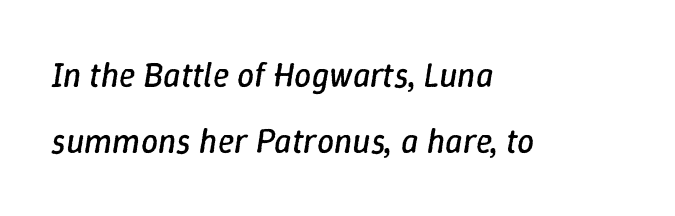
The image shows 34 px regular-weight type, italic (leaning right); set left-aligned, loose line spacing (1.93x), normal letter spacing, not underlined; low stroke contrast and a medium x-height.
